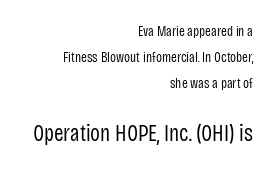
Q: Is the text bold? A: No.
Q: Is the text italic (slanted)? A: No, it is upright.
Q: Is the text underlined? A: No.
Q: How is the paragraph aligned? A: Right-aligned.
Q: Is the spacing between letters normal or unusually wide? A: Normal.
Q: Which block of text is set in a larger size, the first (top) or the second (bottom)? A: The second (bottom) one.
